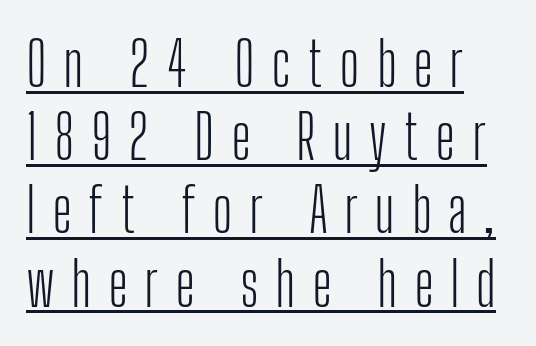
I'd call this a sans setting — the letters go barefoot. The gaps between neighbouring characters are conspicuously large. Weight: regular or lighter. Every stem runs plumb, perpendicular to the baseline. Varying glyph widths throughout — classic text-font behaviour.
